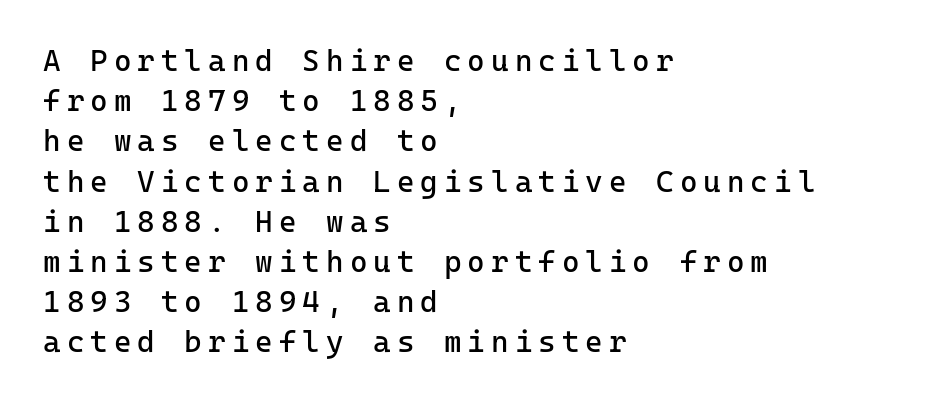
Q: Is the text bold? A: No.
Q: Is the text italic (slanted)? A: No, it is upright.
Q: Is the typeface a serif or a sans-serif typeface? A: Sans-serif.
Q: Is the text underlined? A: No.
Q: How is the paragraph aligned? A: Left-aligned.
Q: Is the spacing between letters normal or unusually wide? A: Unusually wide.
Q: Is the spacing between lines tight, normal or loose? A: Normal.
Q: Width (condensed, normal, or wide)? A: Normal.
Q: Stroke contrast? A: Low.
Q: x-height? A: Medium.
